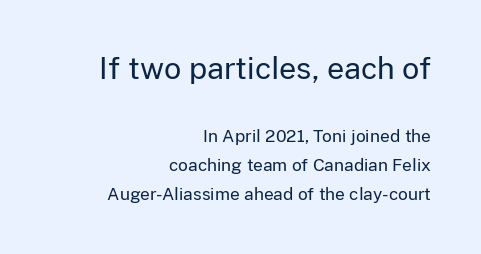
Q: Is the text bold? A: No.
Q: Is the text italic (slanted)? A: No, it is upright.
Q: Is the typeface a serif or a sans-serif typeface? A: Sans-serif.
Q: Is the text underlined? A: No.
Q: How is the paragraph aligned? A: Right-aligned.
Q: Is the spacing between letters normal or unusually wide? A: Normal.
Q: Is the spacing between lines tight, normal or loose? A: Normal.
Q: Which block of text is set in a larger size, the first (top) or the second (bottom)? A: The first (top) one.
Q: Width (condensed, normal, or wide)? A: Normal.
Q: Stroke contrast? A: Low.
Q: x-height? A: Medium.
Q: Monospaced? A: No.
